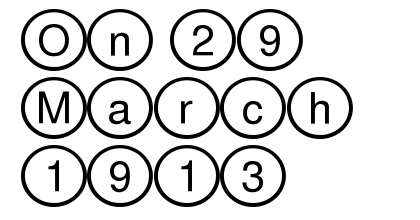
Q: Is the text italic (slanted)? A: No, it is upright.
Q: Is the text underlined? A: No.
Q: How is the paragraph aligned? A: Left-aligned.
Q: Is the spacing between letters normal or unusually wide? A: Normal.
Q: Is the spacing between lines tight, normal or loose? A: Normal.
Q: Width (condensed, normal, or wide)? A: Wide.
Q: x-height? A: Large.
